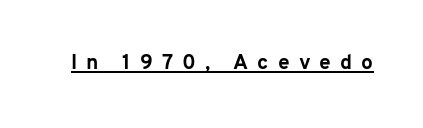
Every letter is thick-stroked: bold, no question. A typographer would call this underscored text. This is roman type, the default non-slanted kind. Letter spacing: wide.
